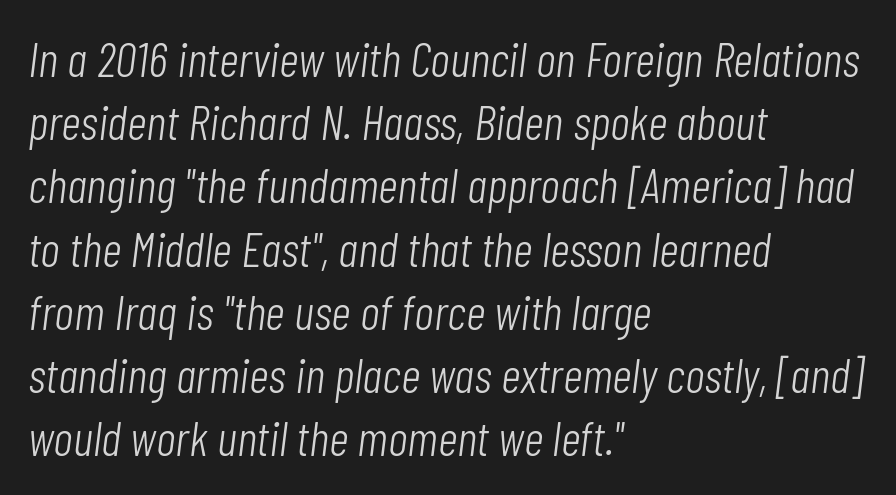
The rendering keeps characters at their native spacing. A normal amount of white space separates one row of letters from the next. This rendering features lettering with no underline. Spacing verdict: proportional, widths tailored to each character.
